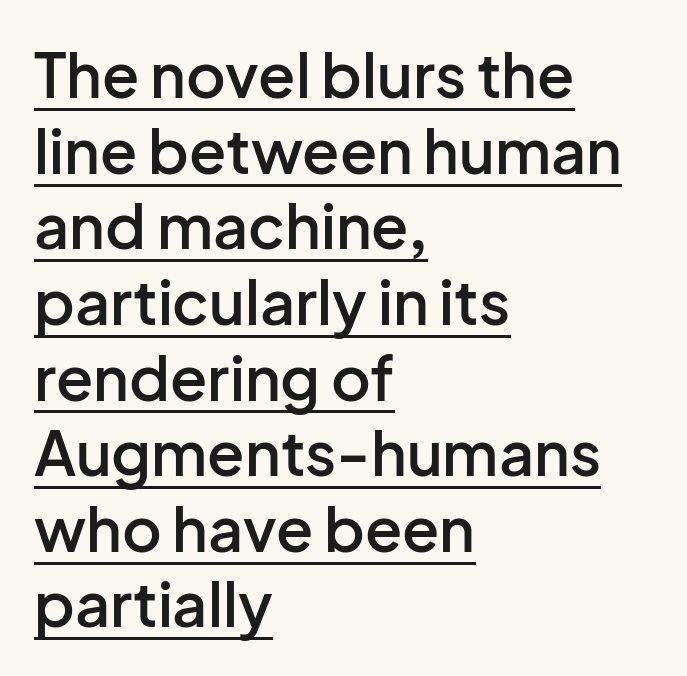
The image shows 61 px semibold sans-serif type, upright; set left-aligned, line spacing 1.24x, normal letter spacing, underlined; low stroke contrast and a medium x-height.
